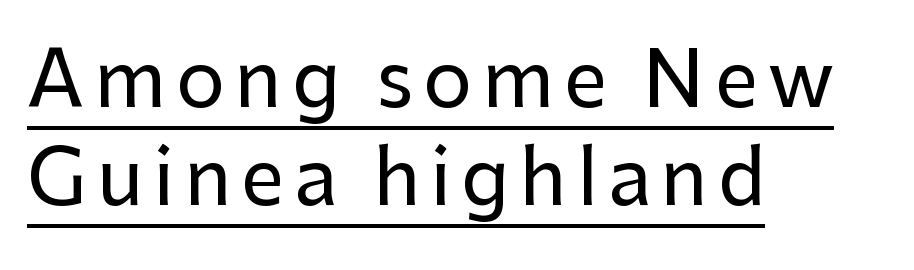
{"serif": "no", "italic": "no", "width": "normal", "stroke_contrast": "low", "x_height": "medium", "monospaced": "no", "underline": "yes", "align": "left", "line_spacing": "normal", "line_spacing_ratio": 1.27, "glyph_px": 77}
